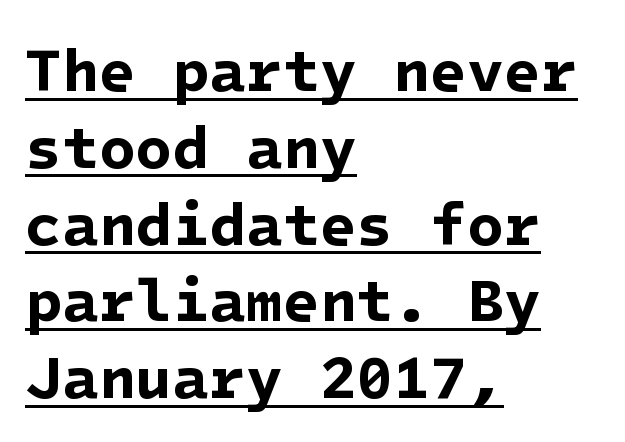
Strokes here are thick enough to call this a true bold. Descenders here cross a horizontal rule under the line. No extra tracking has been applied to these lines. This sample keeps an unexceptional amount of space between lines. In terms of letterform style, serifs are entirely absent.
